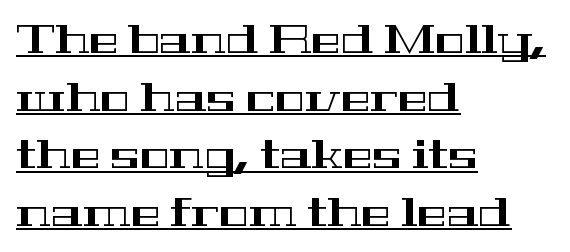
The image shows 40 px wide serif type, upright; set left-aligned, normal line spacing (1.44x), normal letter spacing, underlined; high stroke contrast and a medium x-height.
